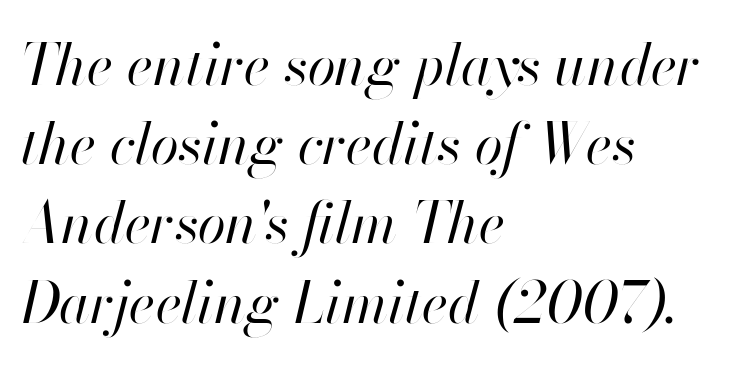
Q: Is the text bold? A: No.
Q: Is the text italic (slanted)? A: Yes, it leans right by about 13 degrees.
Q: Is the text underlined? A: No.
Q: How is the paragraph aligned? A: Left-aligned.
Q: Is the spacing between letters normal or unusually wide? A: Normal.
Q: Is the spacing between lines tight, normal or loose? A: Normal.
Q: Width (condensed, normal, or wide)? A: Normal.
Q: Stroke contrast? A: High.
Q: x-height? A: Small.
Q: Monospaced? A: No.
